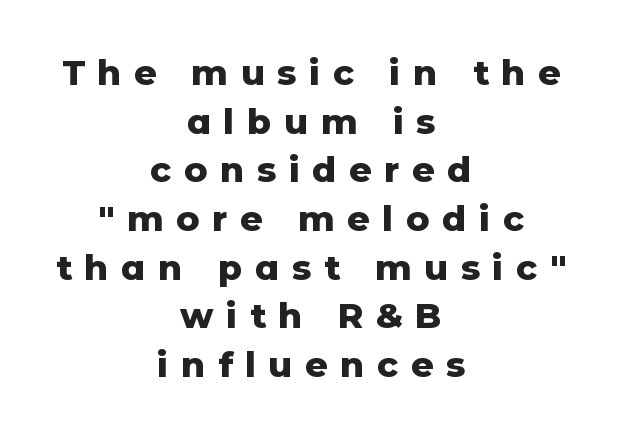
The image shows 35 px heavy sans-serif type, upright; set centered, normal line spacing (1.39x), unusually wide letter spacing (+0.36 em), not underlined; low stroke contrast and a medium x-height.
